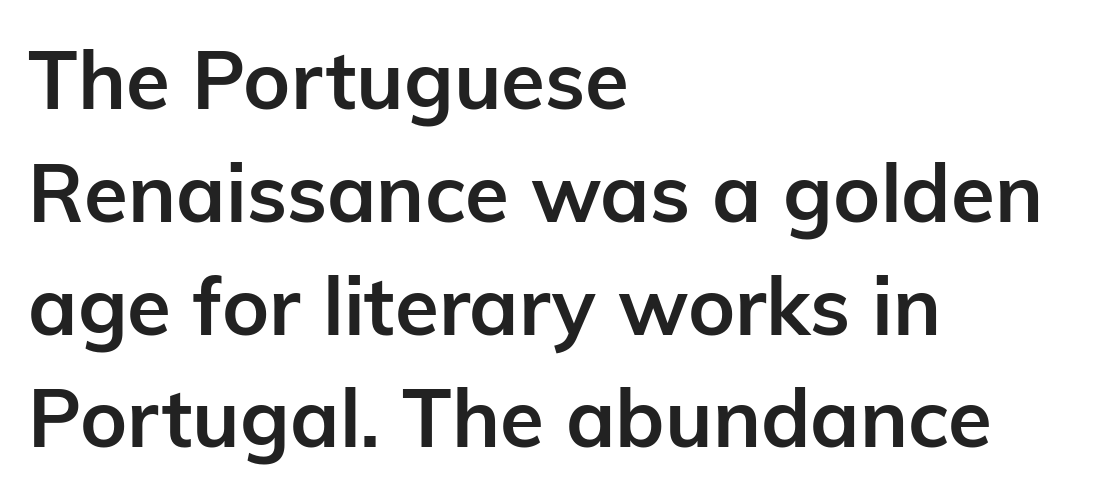
Q: Is the text bold? A: Yes.
Q: Is the text italic (slanted)? A: No, it is upright.
Q: Is the typeface a serif or a sans-serif typeface? A: Sans-serif.
Q: Is the text underlined? A: No.
Q: How is the paragraph aligned? A: Left-aligned.
Q: Is the spacing between letters normal or unusually wide? A: Normal.
Q: Is the spacing between lines tight, normal or loose? A: Normal.
Q: Width (condensed, normal, or wide)? A: Normal.
Q: Stroke contrast? A: Low.
Q: x-height? A: Medium.
Q: Monospaced? A: No.
